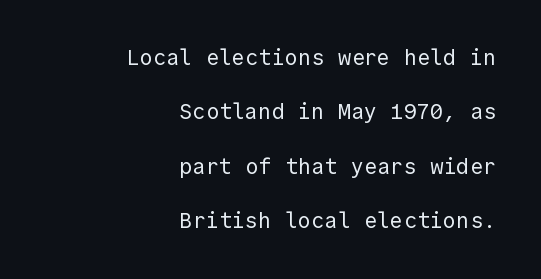
The image shows 22 px text type, upright; set right-aligned, loose line spacing (2.47x), normal letter spacing, not underlined.
